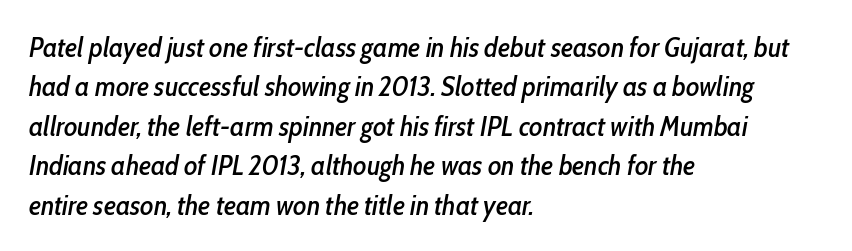
Q: Is the text italic (slanted)? A: Yes, it leans right by about 10 degrees.
Q: Is the text underlined? A: No.
Q: How is the paragraph aligned? A: Left-aligned.
Q: Is the spacing between letters normal or unusually wide? A: Normal.
Q: Is the spacing between lines tight, normal or loose? A: Normal.
Q: Width (condensed, normal, or wide)? A: Condensed.
Q: Stroke contrast? A: Low.
Q: x-height? A: Medium.
Q: Monospaced? A: No.
